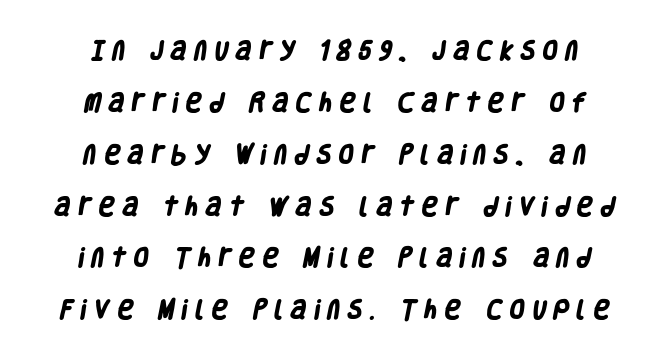
Q: Is the text bold? A: Yes.
Q: Is the text underlined? A: No.
Q: How is the paragraph aligned? A: Centered.
Q: Is the spacing between letters normal or unusually wide? A: Unusually wide.
Q: Is the spacing between lines tight, normal or loose? A: Loose.
